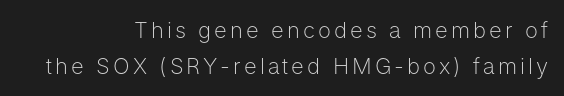
Q: Is the text bold? A: No.
Q: Is the text italic (slanted)? A: No, it is upright.
Q: Is the text underlined? A: No.
Q: How is the paragraph aligned? A: Right-aligned.
Q: Is the spacing between lines tight, normal or loose? A: Normal.
